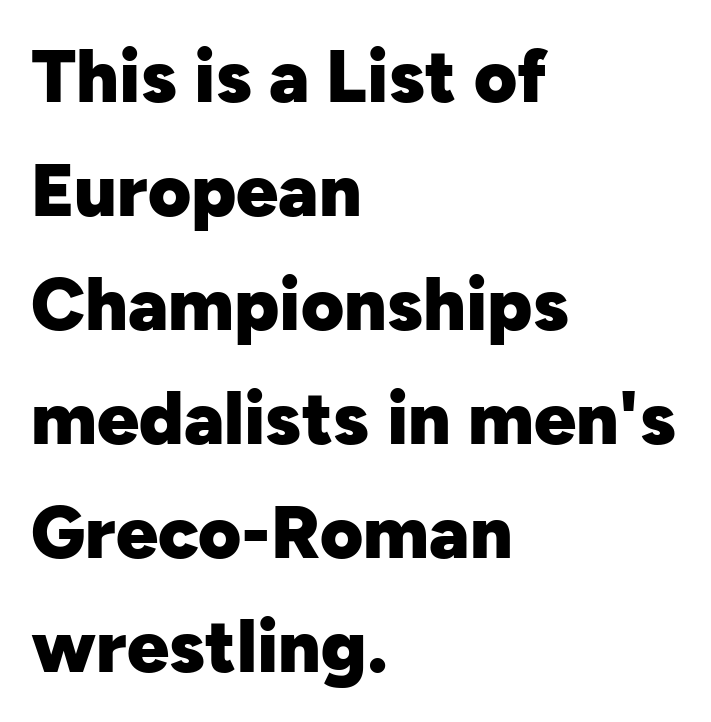
The image shows 74 px heavy sans-serif type, upright; set left-aligned, normal line spacing (1.54x), normal letter spacing, not underlined; low stroke contrast and a medium x-height.
